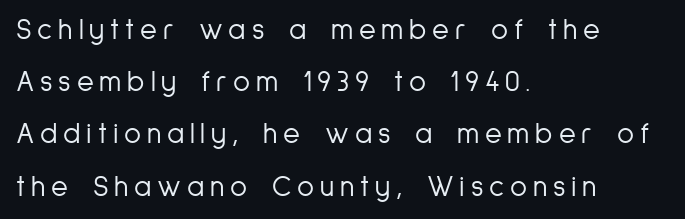
Font category for this specimen: sans-serif. This is roman type, the default non-slanted kind. A clean baseline with only descenders dipping below it. Leftover space on each line is placed entirely after the last word. No extra ink here — the face is not bold.
